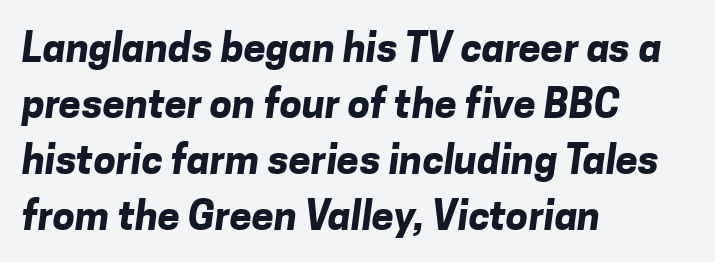
I'd describe the lettering as bold — thick and assertive. Standard letterfit; no display-style spreading of the glyphs. Typeset ragged right — the left edge is the straight one. This rendering employs a face without finishing strokes, i.e., a sans-serif.
